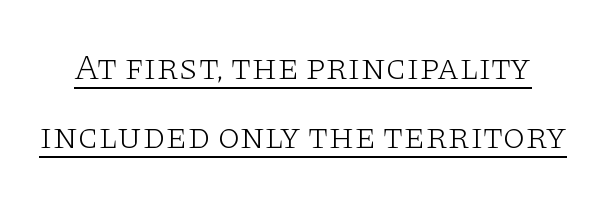
The rendering uses natural spacing where letterforms have individual widths. When letters stand straight like this, we call the style roman or upright. Letterform terminals end in serifs throughout the passage. Here the glyphs are tracked normally, forming tight word shapes.
